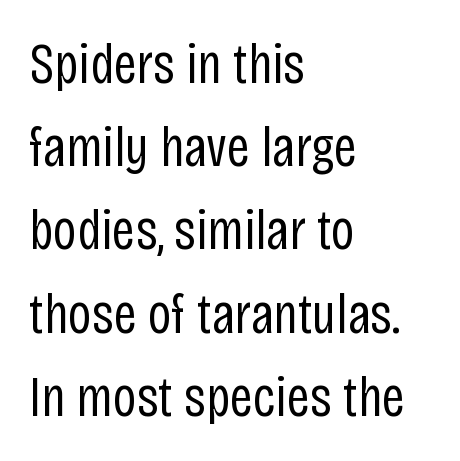
The passage shown has conventional tracking throughout. Each row of text sits above clean, open space. Is this a sans? Yes — the strokes have no serifs. The ragged edge is on the right, which tells us the setting is flush left.
